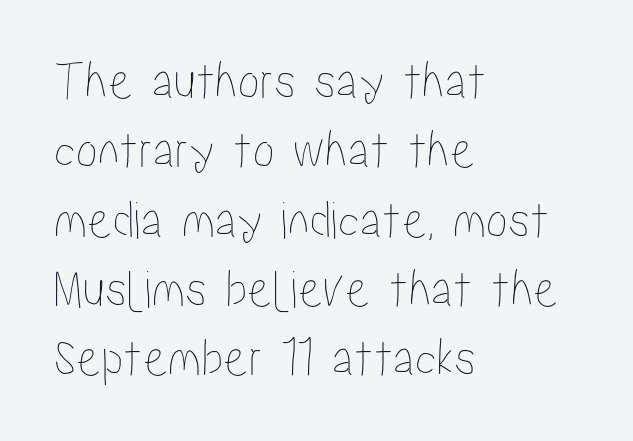
Here the designer chose a conventional face with non-uniform glyph widths. Each new line begins a customary step beneath the previous one. Does the lettering tilt? It doesn't — this is upright. The words here are not underlined. The setting favours the left margin, as ordinary paragraphs usually do.
